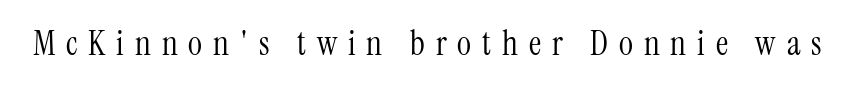
{"serif": "yes", "italic": "no", "bold": "no", "weight": "light", "width": "condensed", "stroke_contrast": "medium", "x_height": "medium", "monospaced": "no", "underline": "no", "letter_spacing": "wide", "letter_spacing_em": 0.32, "glyph_px": 34}
